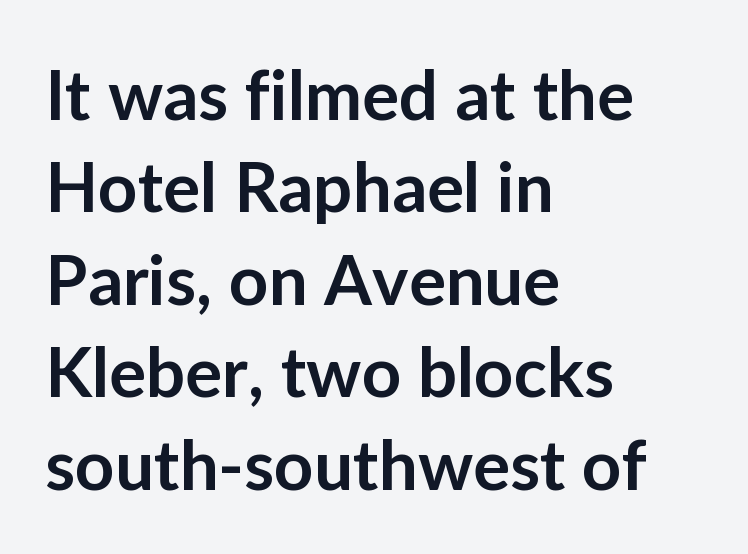
{"serif": "no", "italic": "no", "bold": "semi", "weight": "semibold", "width": "normal", "stroke_contrast": "low", "x_height": "medium", "monospaced": "no", "underline": "no", "align": "left", "line_spacing": "normal", "line_spacing_ratio": 1.34, "letter_spacing": "normal", "letter_spacing_em": 0.0, "glyph_px": 69}
